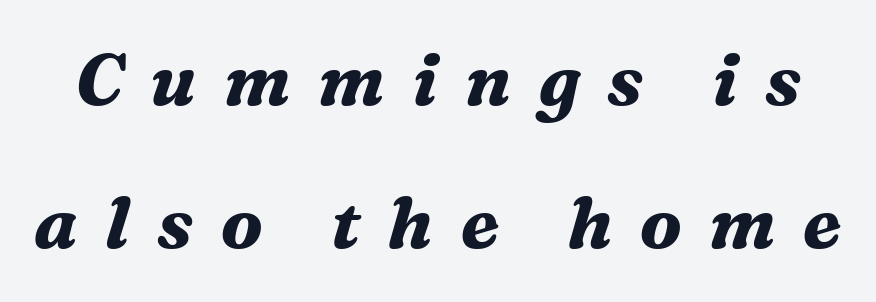
{"serif": "yes", "italic": "yes", "lean": "right", "slant_degrees": 16, "bold": "yes", "weight": "bold", "width": "normal", "stroke_contrast": "medium", "x_height": "medium", "monospaced": "no", "underline": "no", "line_spacing": "loose", "line_spacing_ratio": 1.99, "letter_spacing": "wide", "letter_spacing_em": 0.38, "glyph_px": 72}
